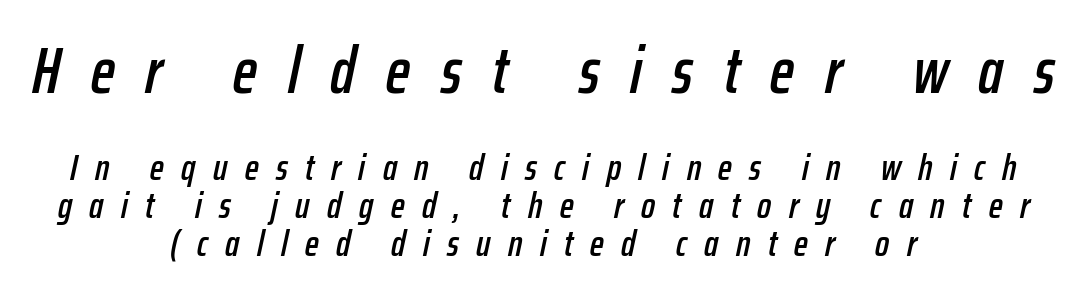
Type size steps down from the first block to the second. The specimen omits any rule beneath the text block's lines. Is the letter spacing exaggerated? Yes — the characters are pushed far apart. The face used here is proportionally spaced, like ordinary book or web type.
